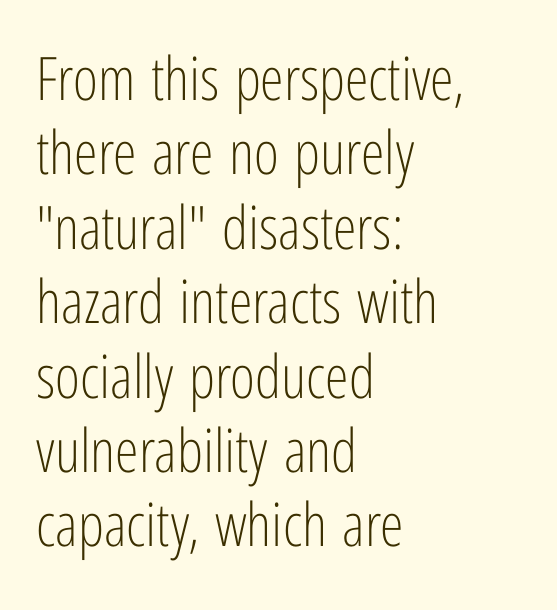
Q: Is the text bold? A: No.
Q: Is the text italic (slanted)? A: No, it is upright.
Q: Is the typeface a serif or a sans-serif typeface? A: Sans-serif.
Q: Is the text underlined? A: No.
Q: How is the paragraph aligned? A: Left-aligned.
Q: Is the spacing between letters normal or unusually wide? A: Normal.
Q: Width (condensed, normal, or wide)? A: Condensed.
Q: Stroke contrast? A: Low.
Q: x-height? A: Medium.
Q: Monospaced? A: No.
